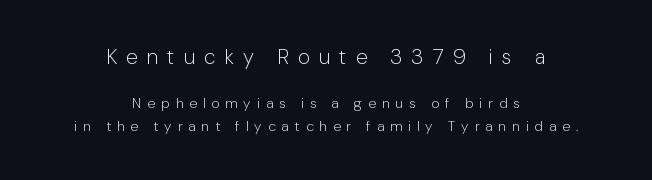
The image shows 21 px text type, upright; set centered, normal line spacing (1.64x), unusually wide letter spacing (+0.43 em), not underlined; the first (top) block is 1.5x larger.
